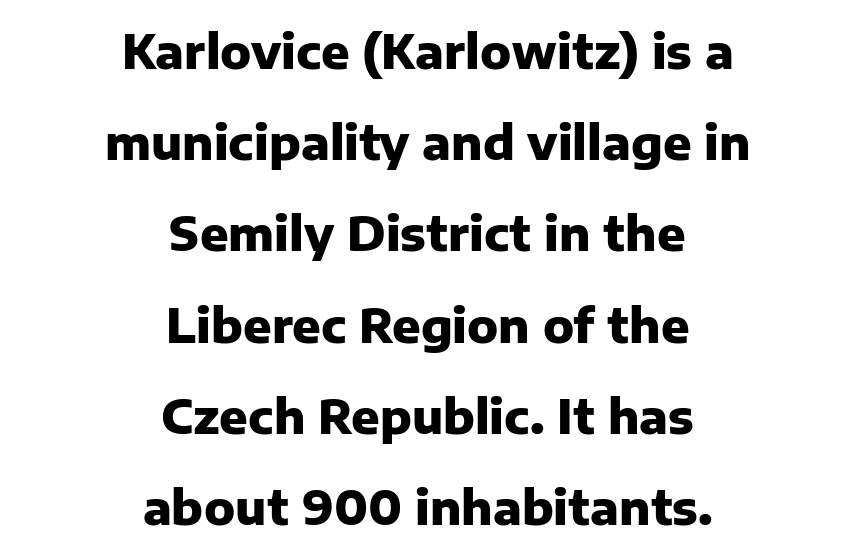
Q: Is the text bold? A: Yes.
Q: Is the text italic (slanted)? A: No, it is upright.
Q: Is the typeface a serif or a sans-serif typeface? A: Sans-serif.
Q: Is the text underlined? A: No.
Q: How is the paragraph aligned? A: Centered.
Q: Is the spacing between letters normal or unusually wide? A: Normal.
Q: Is the spacing between lines tight, normal or loose? A: Loose.
Q: Width (condensed, normal, or wide)? A: Normal.
Q: Stroke contrast? A: Low.
Q: x-height? A: Medium.
Q: Monospaced? A: No.
